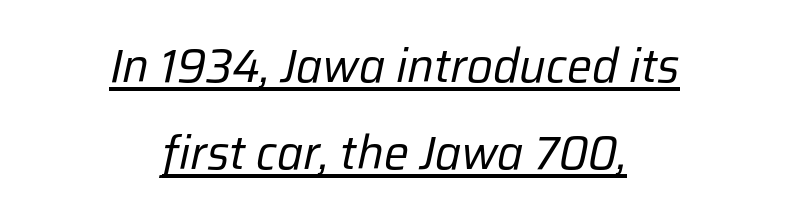
Short and long lines alike share a common midpoint. The typesetting does not lean heavy: it is not bold. There is no visible air inserted between adjacent glyphs. Quick note: italic. Each letter keeps its own natural width here, so spacing adapts to shape.
